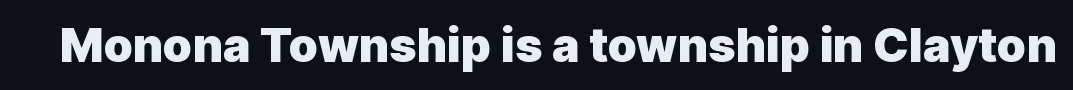
Q: Is the text bold? A: Yes.
Q: Is the text italic (slanted)? A: No, it is upright.
Q: Is the typeface a serif or a sans-serif typeface? A: Sans-serif.
Q: Is the text underlined? A: No.
Q: Is the spacing between letters normal or unusually wide? A: Normal.
Q: Width (condensed, normal, or wide)? A: Normal.
Q: x-height? A: Medium.
Q: Monospaced? A: No.
